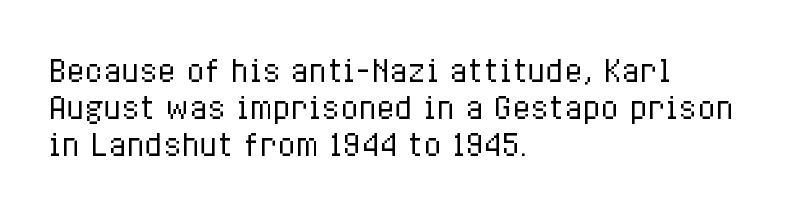
The image shows 30 px regular-weight, condensed type, upright; set left-aligned, line spacing 1.24x, normal letter spacing, not underlined; low stroke contrast and a medium x-height.
